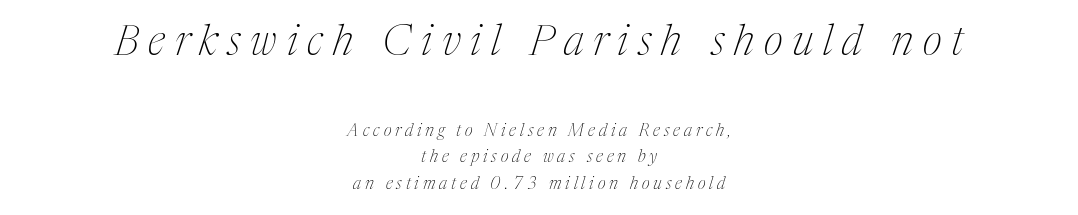
The image shows 42 px thin, condensed serif type, italic (leaning right); set centered, normal line spacing (1.57x), unusually wide letter spacing (+0.23 em), not underlined; the first (top) block is 2.47x larger; medium stroke contrast and a medium x-height.
